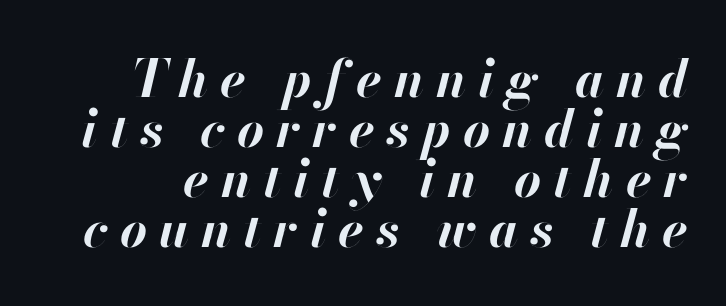
The space between consecutive lines is stingy. This rendering widens character spacing well past its baseline value. The face used here has the dense, thick strokes of a bold. Letters rest on an invisible, unmarked baseline. Tall strokes in this sample are angled rather than plumb. The face used here is proportionally spaced, like ordinary book or web type.
